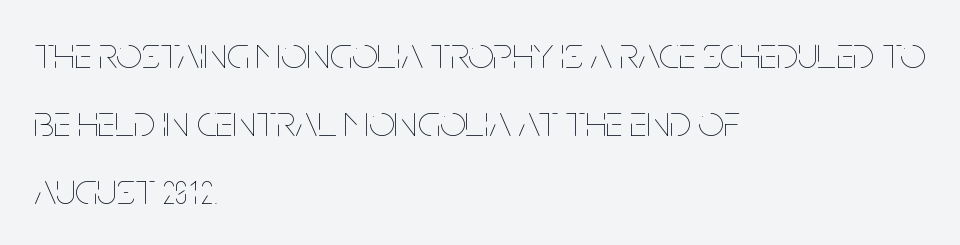
{"italic": "no", "bold": "no", "weight": "thin", "width": "condensed", "stroke_contrast": "low", "x_height": "large", "monospaced": "no", "underline": "no", "align": "left", "line_spacing": "normal", "line_spacing_ratio": 1.51, "letter_spacing": "normal", "letter_spacing_em": 0.0, "glyph_px": 45}
